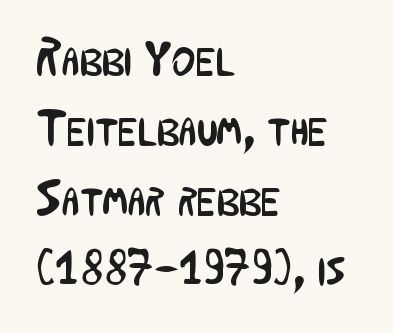
Q: Is the text bold? A: No.
Q: Is the text italic (slanted)? A: No, it is upright.
Q: Is the typeface a serif or a sans-serif typeface? A: Sans-serif.
Q: Is the text underlined? A: No.
Q: How is the paragraph aligned? A: Left-aligned.
Q: Is the spacing between letters normal or unusually wide? A: Normal.
Q: Is the spacing between lines tight, normal or loose? A: Normal.
Q: Width (condensed, normal, or wide)? A: Condensed.
Q: Stroke contrast? A: Low.
Q: x-height? A: Medium.
Q: Monospaced? A: No.
